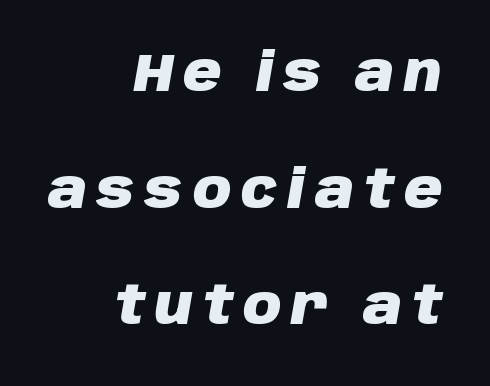
Emphasis by weight is at full strength: bold. How would I describe the line gaps? Wide and relaxed. It's the slanting kind of type. Is this a fixed-width face? No — the glyphs have proportional, varying widths. The foot of each line stays bare and open.
